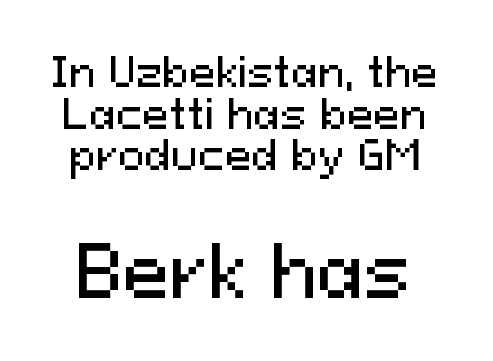
The image shows 70 px sans-serif type, upright; set tight line spacing (1.04x), normal letter spacing, not underlined; the second (bottom) block is 1.75x larger; medium stroke contrast and a medium x-height.
